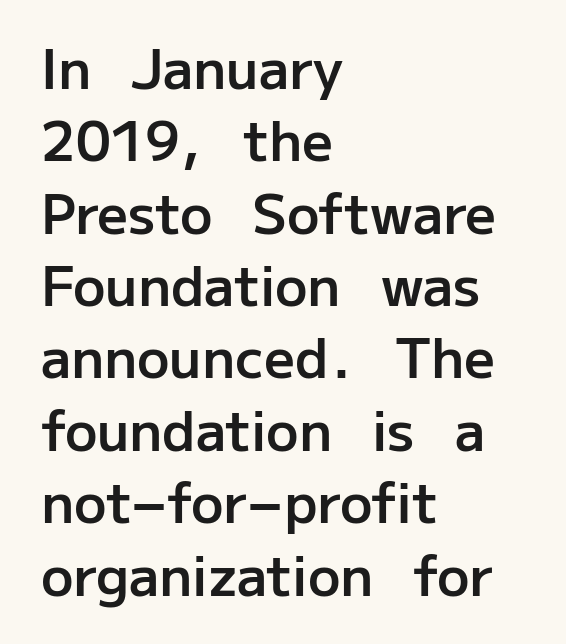
Proportional: the letters do not fall into vertical columns. The strokes are fattened partway — semibold, not bold. The letterforms sit shoulder to shoulder at normal distance. The lettering stays uniformly vertical, giving the passage a roman look.
